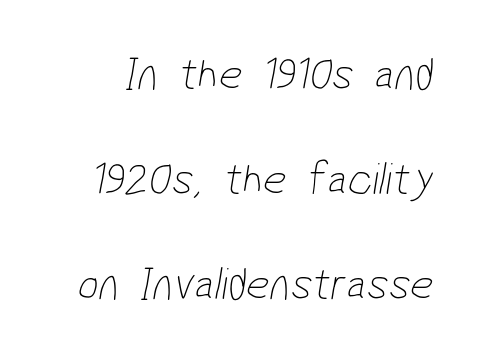
The image shows 46 px thin, condensed sans-serif type; set loose line spacing (2.28x), normal letter spacing, not underlined; low stroke contrast and a medium x-height.
